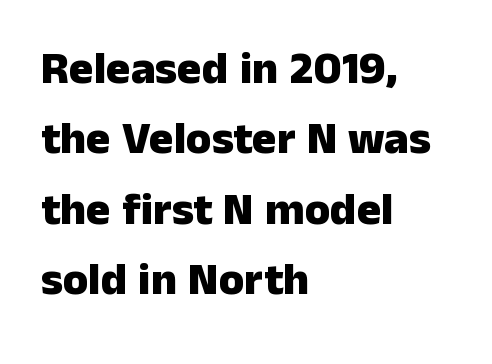
The ragged edge is on the right, which tells us the setting is flush left. I'd describe the lettering as bold — thick and assertive. Is this a fixed-width face? No — the glyphs have proportional, varying widths. Clear beneath every line of the passage. How would I describe the line gaps? Plain and ordinary.
